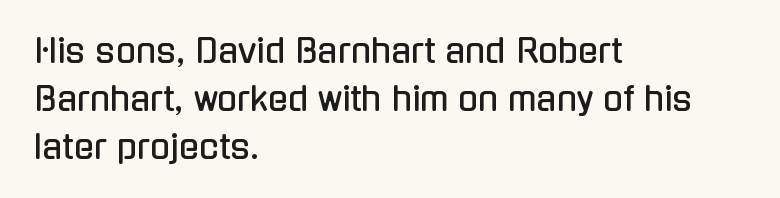
Q: Is the text italic (slanted)? A: No, it is upright.
Q: Is the typeface a serif or a sans-serif typeface? A: Sans-serif.
Q: Is the text underlined? A: No.
Q: How is the paragraph aligned? A: Left-aligned.
Q: Is the spacing between letters normal or unusually wide? A: Normal.
Q: Is the spacing between lines tight, normal or loose? A: Normal.
Q: Width (condensed, normal, or wide)? A: Condensed.
Q: Stroke contrast? A: Low.
Q: x-height? A: Medium.
Q: Monospaced? A: No.
